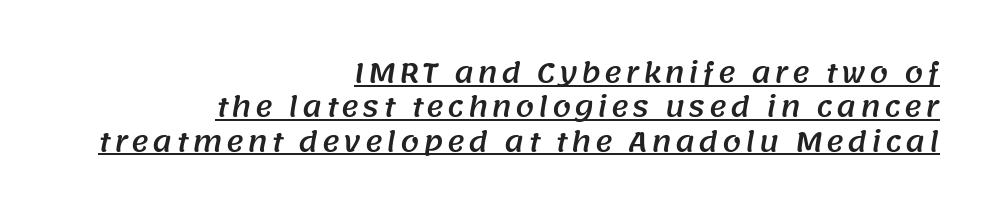
Is there an underline? Yes — a line sits under the letters. The text block is weighted toward the right margin, trailing off unevenly leftward. The rows are spaced the way most documents space them.
